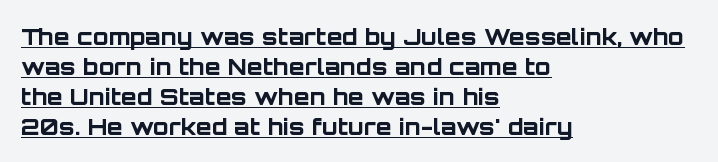
The image shows 23 px bold type, upright; set left-aligned, normal line spacing (1.3x), normal letter spacing, underlined.
